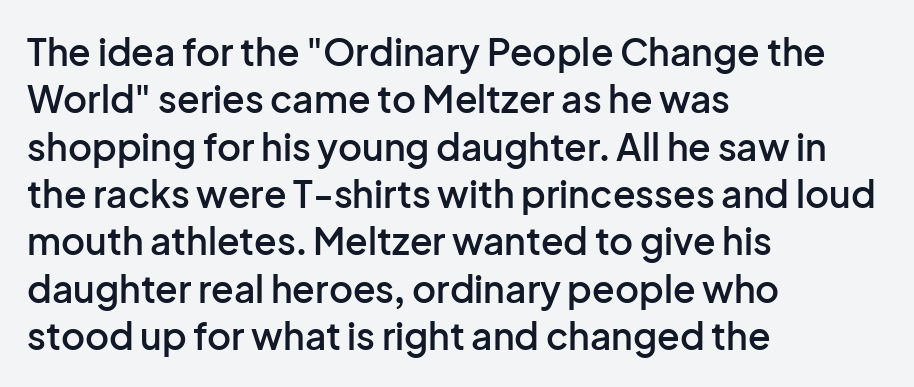
Q: Is the text bold? A: Semi-bold.
Q: Is the text italic (slanted)? A: No, it is upright.
Q: Is the typeface a serif or a sans-serif typeface? A: Sans-serif.
Q: Is the text underlined? A: No.
Q: How is the paragraph aligned? A: Left-aligned.
Q: Is the spacing between letters normal or unusually wide? A: Normal.
Q: Is the spacing between lines tight, normal or loose? A: Normal.
Q: Width (condensed, normal, or wide)? A: Normal.
Q: Stroke contrast? A: Low.
Q: x-height? A: Medium.
Q: Monospaced? A: No.
